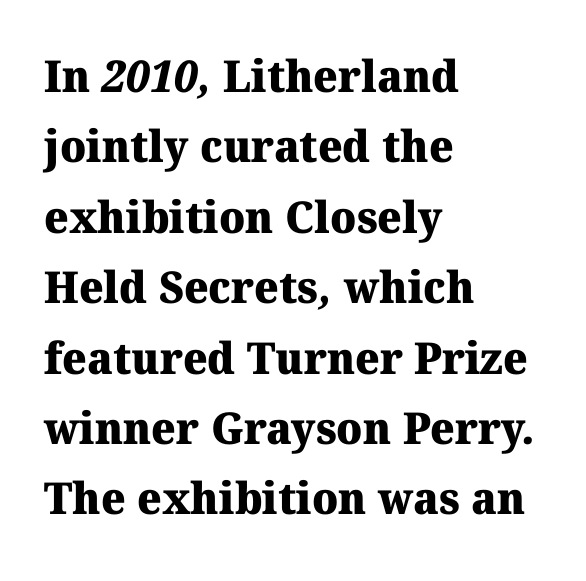
{"serif": "yes", "bold": "yes", "weight": "heavy", "width": "normal", "stroke_contrast": "medium", "x_height": "medium", "monospaced": "no", "underline": "no", "align": "left", "line_spacing": "normal", "line_spacing_ratio": 1.6, "letter_spacing": "normal", "letter_spacing_em": 0.0, "glyph_px": 44}
